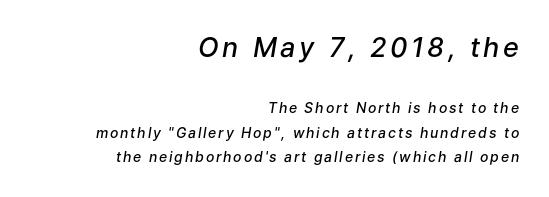
Q: Is the text bold? A: Semi-bold.
Q: Is the text italic (slanted)? A: Yes, it leans right by about 9 degrees.
Q: Is the text underlined? A: No.
Q: How is the paragraph aligned? A: Right-aligned.
Q: Which block of text is set in a larger size, the first (top) or the second (bottom)? A: The first (top) one.
